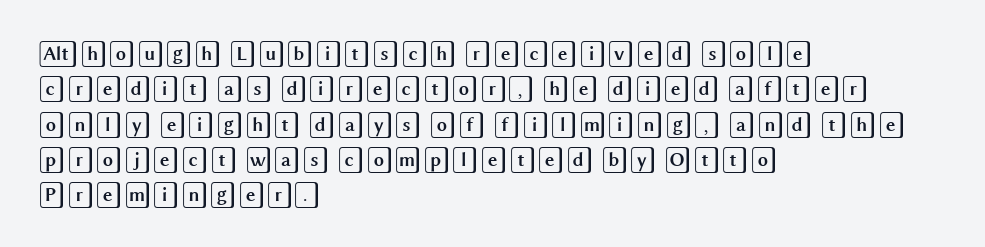
The passage shown stacks its lines at a standard gap. These lines stack with their left ends in a neat column. A roman cut, with each character standing at attention. Caption: standard tracking, unaltered. Words float on clear page, feet unadorned.
